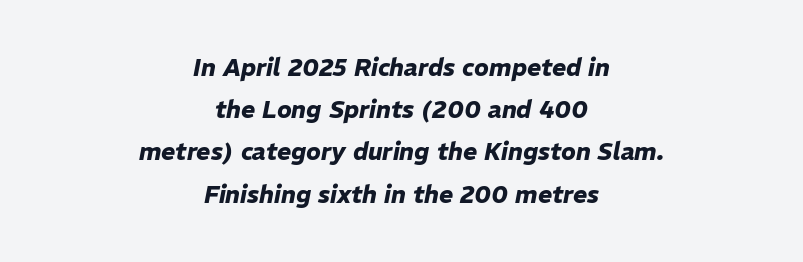
{"italic": "yes", "lean": "right", "slant_degrees": 11, "bold": "yes", "underline": "no", "align": "center", "line_spacing_ratio": 1.76, "letter_spacing": "normal", "letter_spacing_em": 0.0, "glyph_px": 24}
